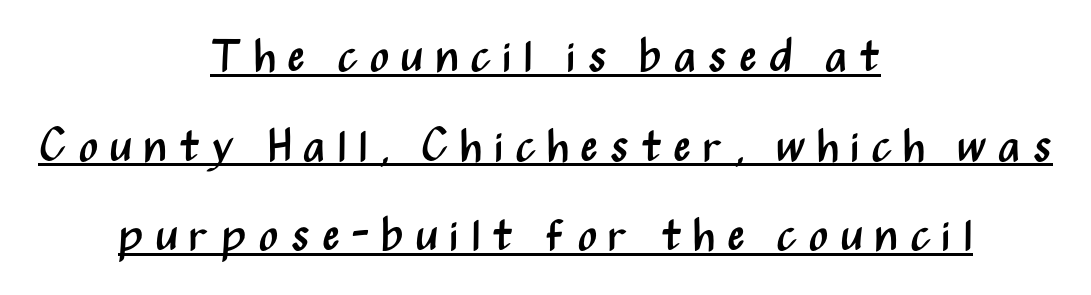
Q: Is the text bold? A: No.
Q: Is the text italic (slanted)? A: No, it is upright.
Q: Is the typeface a serif or a sans-serif typeface? A: Sans-serif.
Q: Is the text underlined? A: Yes.
Q: How is the paragraph aligned? A: Centered.
Q: Is the spacing between letters normal or unusually wide? A: Unusually wide.
Q: Is the spacing between lines tight, normal or loose? A: Loose.
Q: Width (condensed, normal, or wide)? A: Condensed.
Q: Stroke contrast? A: Medium.
Q: x-height? A: Medium.
Q: Monospaced? A: No.
